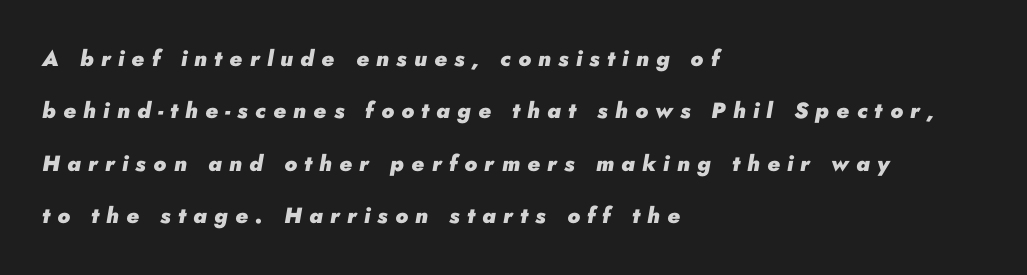
Q: Is the text bold? A: Yes.
Q: Is the text italic (slanted)? A: Yes, it leans right by about 10 degrees.
Q: Is the text underlined? A: No.
Q: How is the paragraph aligned? A: Left-aligned.
Q: Is the spacing between letters normal or unusually wide? A: Unusually wide.
Q: Is the spacing between lines tight, normal or loose? A: Loose.
